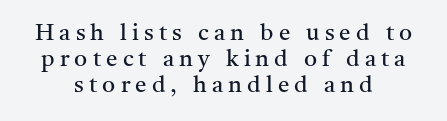
The image shows 23 px text type, upright; set centered, tight line spacing (1.14x), unusually wide letter spacing (+0.22 em), not underlined.
